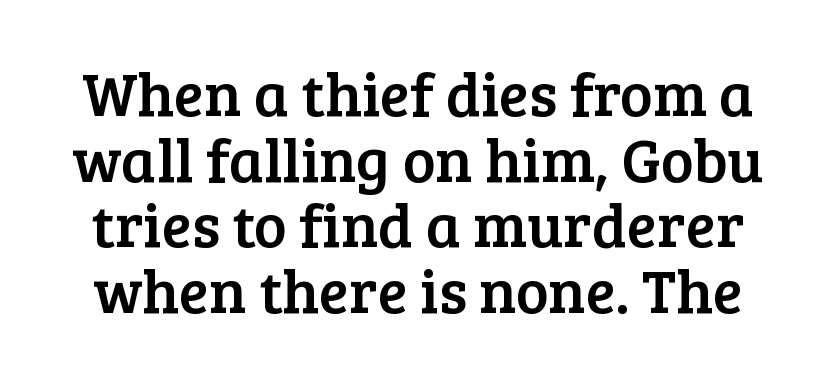
Is this a fixed-width face? No — the glyphs have proportional, varying widths. Is this a sans? No — the strokes have serifs. The line texture is even and compact thanks to regular tracking. Successive baselines arrive quickly, one right under another. Only glyphs here, with clear space below each row. Posture: upright roman.
